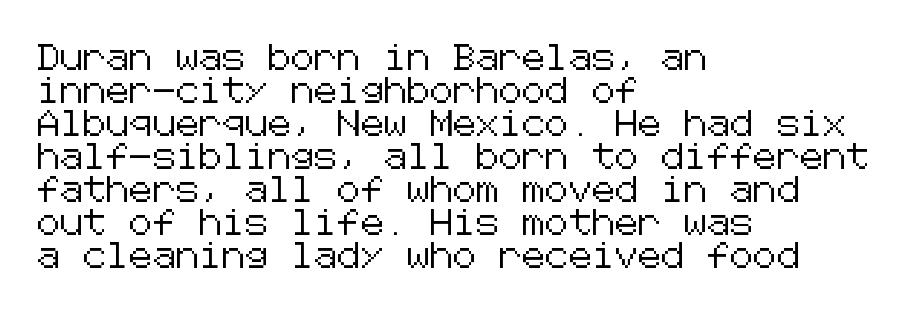
The foot of each line stays bare and open. Leading matches the norm, producing a regular column. The paragraph shown leans on its left margin. The gaps between neighbouring characters are ordinary and unremarkable. Italic? Not at all — the glyphs are vertical.
